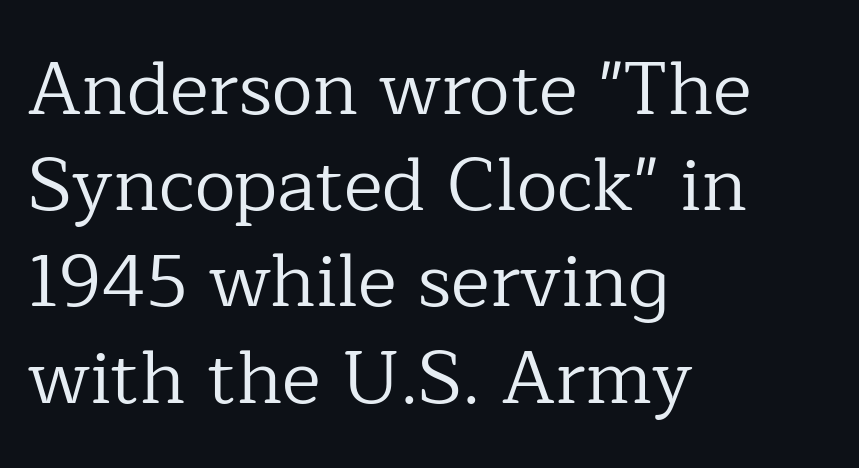
The image shows 74 px regular-weight serif type, upright; set left-aligned, normal line spacing (1.3x), normal letter spacing, not underlined; low stroke contrast and a medium x-height.
